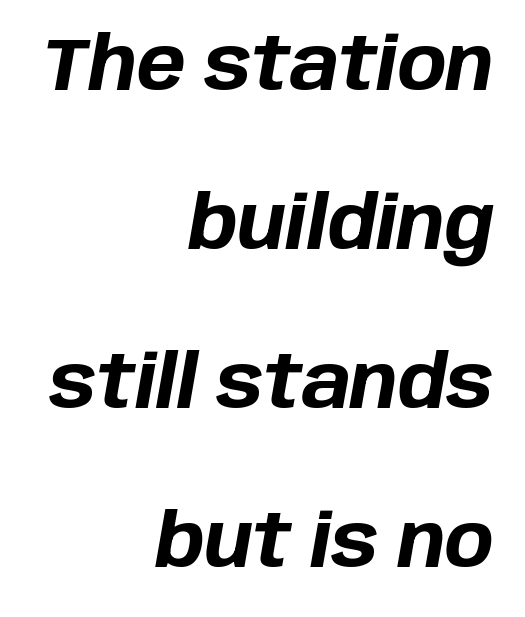
Q: Is the text bold? A: Yes.
Q: Is the text italic (slanted)? A: Yes, it leans right by about 10 degrees.
Q: Is the text underlined? A: No.
Q: How is the paragraph aligned? A: Right-aligned.
Q: Is the spacing between letters normal or unusually wide? A: Normal.
Q: Is the spacing between lines tight, normal or loose? A: Loose.
Q: Width (condensed, normal, or wide)? A: Normal.
Q: Stroke contrast? A: Low.
Q: x-height? A: Large.
Q: Monospaced? A: No.
